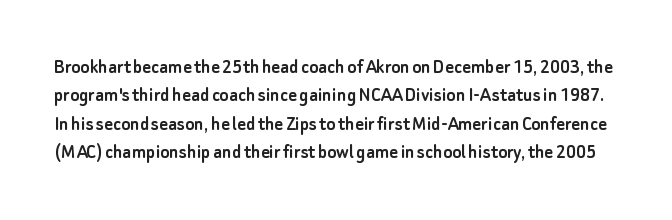
The image shows 21 px text type, upright; set normal line spacing (1.35x), normal letter spacing, not underlined.
